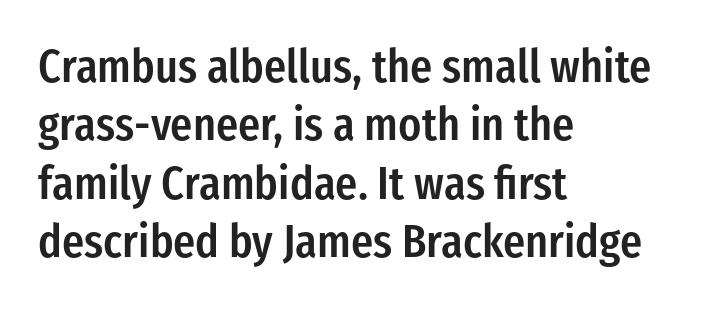
The image shows 46 px semibold, condensed sans-serif type, upright; set left-aligned, normal line spacing (1.27x), normal letter spacing, not underlined; low stroke contrast and a medium x-height.
